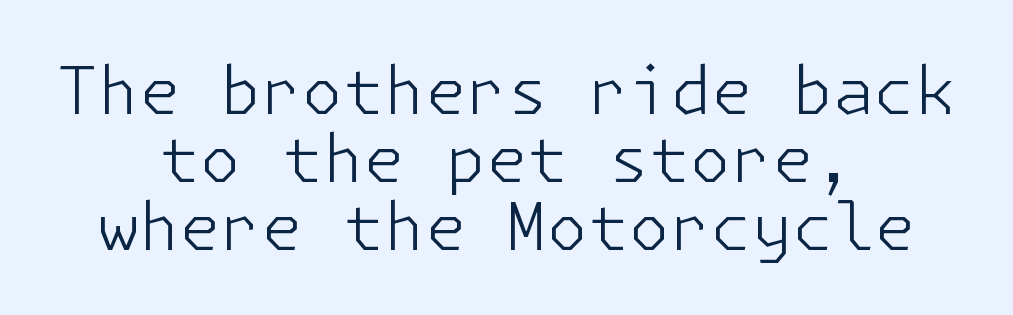
{"serif": "no", "italic": "no", "bold": "no", "weight": "light", "width": "normal", "stroke_contrast": "low", "x_height": "medium", "underline": "no", "align": "center", "line_spacing": "tight", "line_spacing_ratio": 1.03, "letter_spacing": "normal", "letter_spacing_em": 0.0, "glyph_px": 66}
